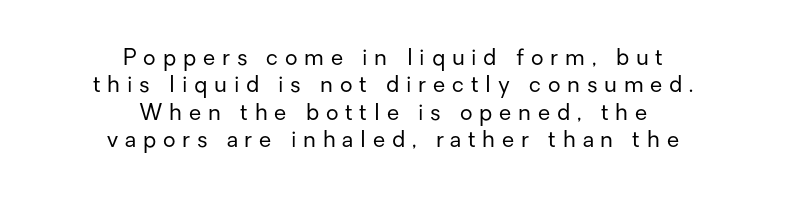
{"italic": "no", "bold": "no", "underline": "no", "align": "center", "line_spacing_ratio": 1.24, "letter_spacing": "wide", "letter_spacing_em": 0.31, "glyph_px": 22}
